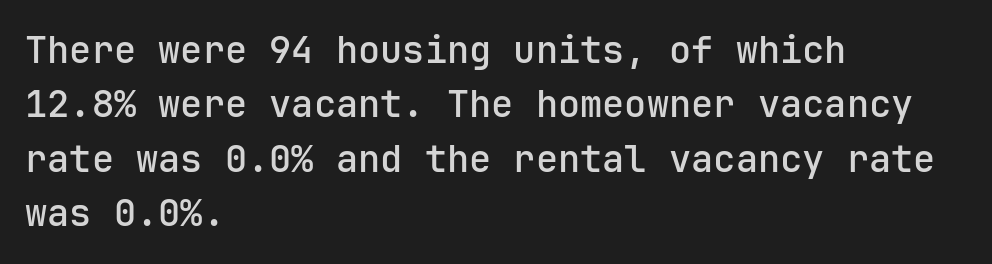
{"serif": "no", "italic": "no", "bold": "semi", "weight": "semibold", "width": "normal", "stroke_contrast": "low", "x_height": "medium", "underline": "no", "align": "left", "line_spacing": "normal", "line_spacing_ratio": 1.47, "letter_spacing": "normal", "letter_spacing_em": 0.0, "glyph_px": 37}
